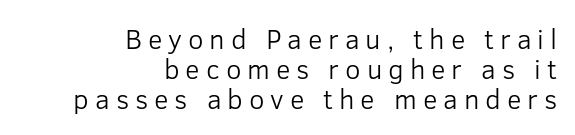
Q: Is the text bold? A: No.
Q: Is the text italic (slanted)? A: No, it is upright.
Q: Is the typeface a serif or a sans-serif typeface? A: Sans-serif.
Q: Is the text underlined? A: No.
Q: How is the paragraph aligned? A: Right-aligned.
Q: Is the spacing between letters normal or unusually wide? A: Unusually wide.
Q: Is the spacing between lines tight, normal or loose? A: Tight.
Q: Width (condensed, normal, or wide)? A: Normal.
Q: Stroke contrast? A: Low.
Q: x-height? A: Medium.
Q: Monospaced? A: No.
